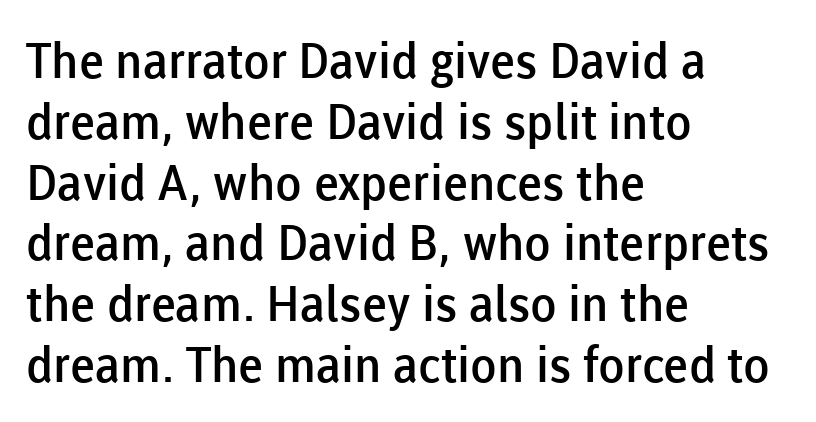
Q: Is the text bold? A: Semi-bold.
Q: Is the text italic (slanted)? A: No, it is upright.
Q: Is the typeface a serif or a sans-serif typeface? A: Sans-serif.
Q: Is the text underlined? A: No.
Q: How is the paragraph aligned? A: Left-aligned.
Q: Is the spacing between letters normal or unusually wide? A: Normal.
Q: Width (condensed, normal, or wide)? A: Normal.
Q: Stroke contrast? A: Low.
Q: x-height? A: Medium.
Q: Monospaced? A: No.
